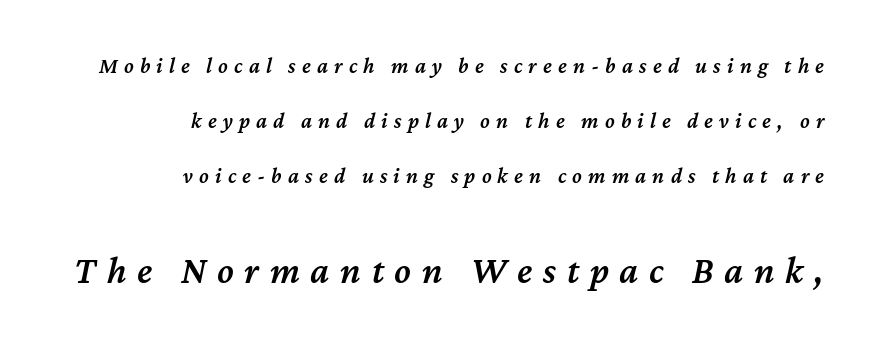
Q: Is the text bold? A: Semi-bold.
Q: Is the text italic (slanted)? A: Yes, it leans right by about 12 degrees.
Q: Is the text underlined? A: No.
Q: How is the paragraph aligned? A: Right-aligned.
Q: Is the spacing between letters normal or unusually wide? A: Unusually wide.
Q: Is the spacing between lines tight, normal or loose? A: Loose.
Q: Which block of text is set in a larger size, the first (top) or the second (bottom)? A: The second (bottom) one.
Q: Width (condensed, normal, or wide)? A: Normal.
Q: Stroke contrast? A: Medium.
Q: x-height? A: Medium.
Q: Monospaced? A: No.
